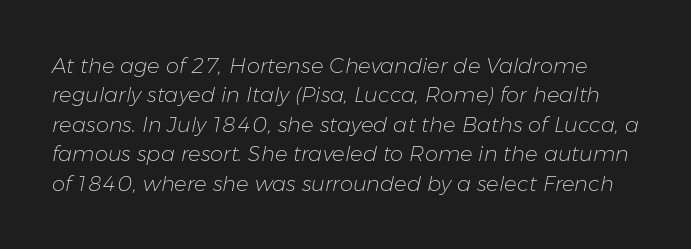
{"italic": "yes", "lean": "right", "slant_degrees": 11, "bold": "no", "underline": "no", "line_spacing": "normal", "line_spacing_ratio": 1.4, "letter_spacing": "normal", "letter_spacing_em": 0.0, "glyph_px": 21}
